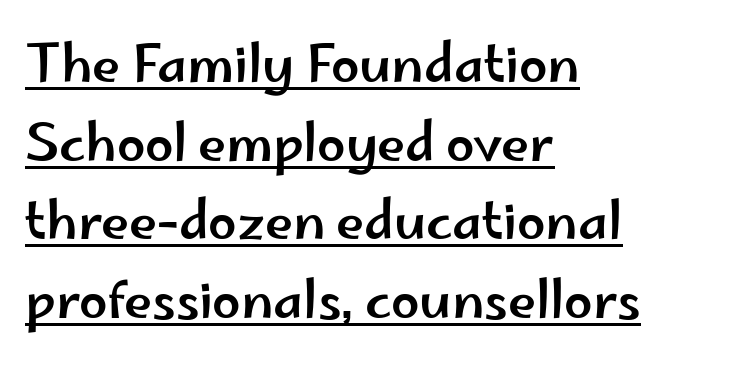
{"serif": "no", "italic": "no", "width": "wide", "stroke_contrast": "low", "x_height": "small", "monospaced": "no", "underline": "yes", "align": "left", "line_spacing": "normal", "line_spacing_ratio": 1.54, "letter_spacing": "normal", "letter_spacing_em": 0.0, "glyph_px": 51}
